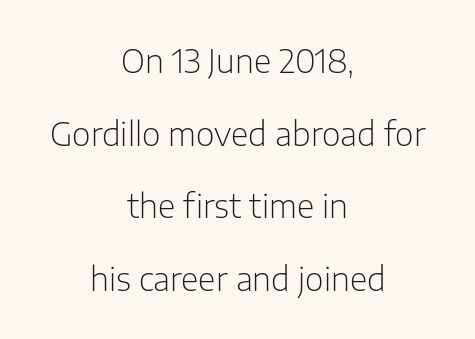
{"serif": "no", "italic": "no", "bold": "no", "weight": "light", "width": "normal", "stroke_contrast": "low", "x_height": "medium", "monospaced": "no", "underline": "no", "align": "center", "line_spacing": "loose", "line_spacing_ratio": 2.27, "letter_spacing": "normal", "letter_spacing_em": 0.0, "glyph_px": 32}
